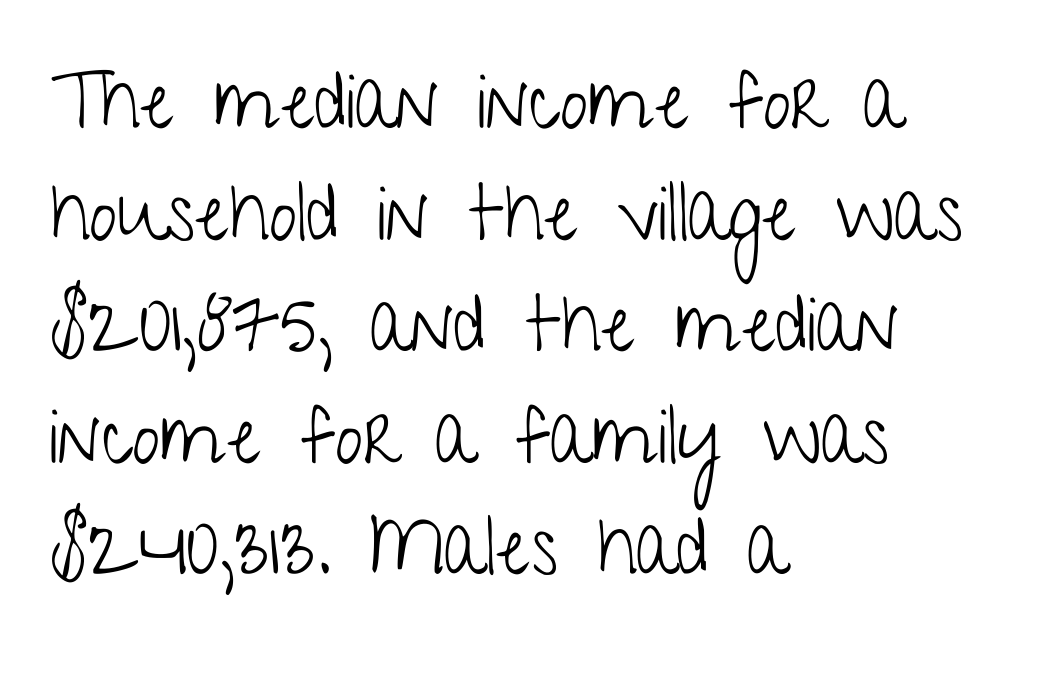
Caption: face not bold, strokes unweighted. The zone under the glyphs is completely vacant. Notice how descenders clear the ascenders below comfortably — that's standard leading. The compositor pushed each line to the left boundary. Every character sits straight up, as roman type does.
